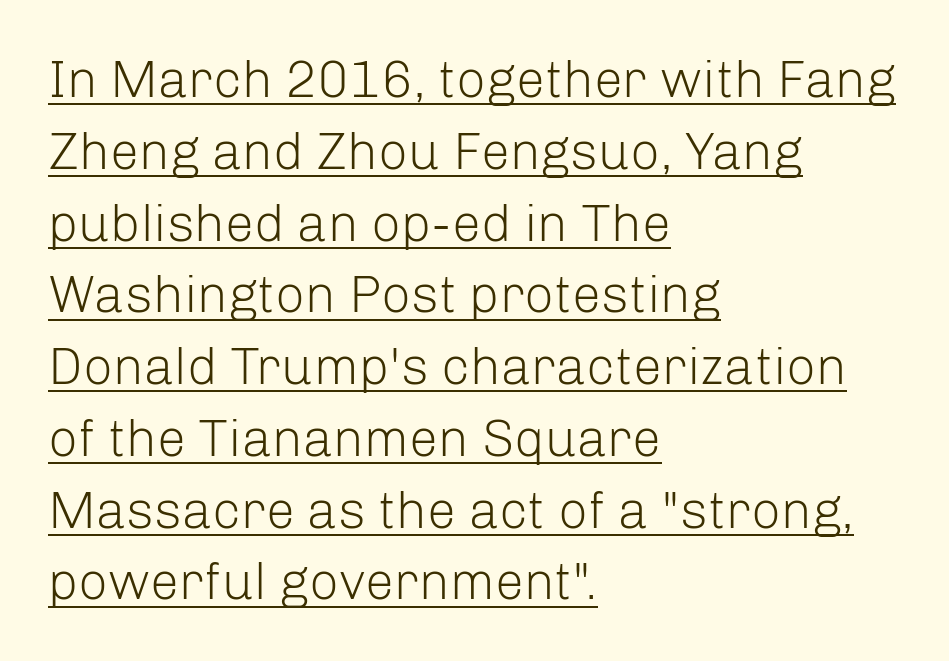
Does a line run under the words? Yes, clearly. The rag falls on the right side of this text block. Vertical spacing — default. Words appear dense and cohesive because spacing is normal. Every stem runs plumb, perpendicular to the baseline. The text was rendered using a sans face with plain stroke endings.
